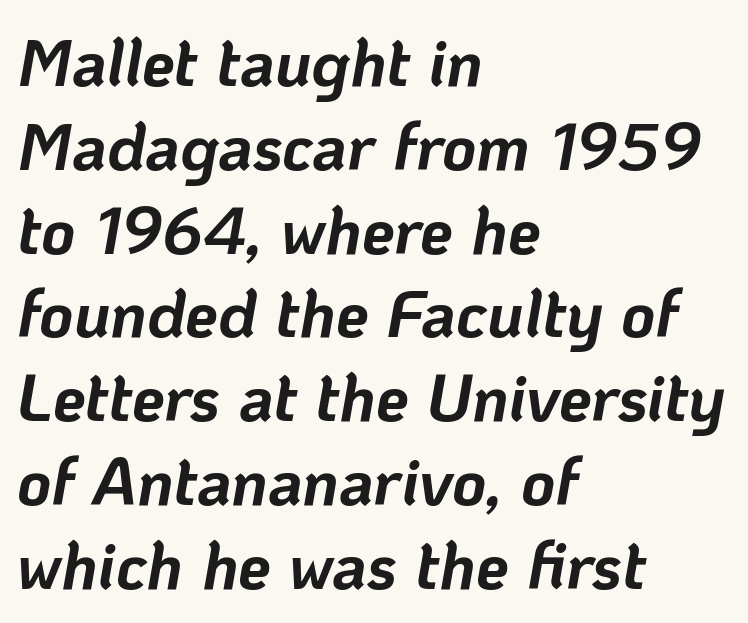
The face used here has a pronounced slope to its letters. Horizontal bands of white between lines are of average thickness. There is no visible air inserted between adjacent glyphs. The gap between lines stays unmarked.
